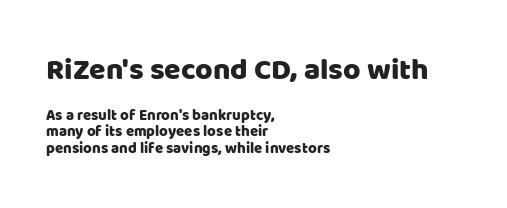
{"serif": "no", "italic": "no", "width": "normal", "stroke_contrast": "low", "x_height": "large", "monospaced": "no", "underline": "no", "align": "left", "line_spacing": "tight", "line_spacing_ratio": 1.1, "letter_spacing": "normal", "letter_spacing_em": 0.0, "larger_block": "first", "size_ratio": 2.0, "glyph_px": 30}
